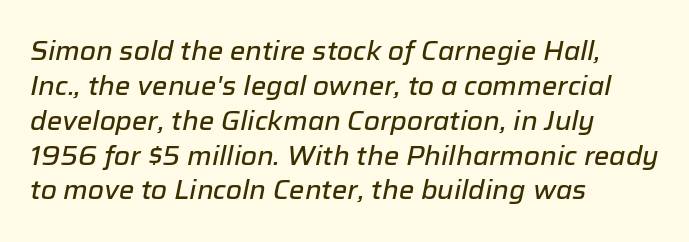
Q: Is the text italic (slanted)? A: Yes, it leans right by about 12 degrees.
Q: Is the text underlined? A: No.
Q: How is the paragraph aligned? A: Left-aligned.
Q: Is the spacing between letters normal or unusually wide? A: Normal.
Q: Is the spacing between lines tight, normal or loose? A: Normal.
